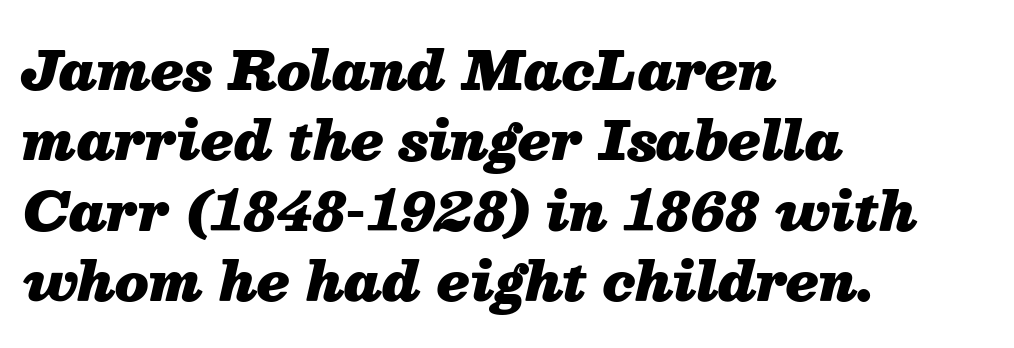
Compared with a centered layout, this one pins lines to the left instead. The space between consecutive lines is moderate. Character widths vary here, with narrow letters taking less room than wide ones. The specimen omits any rule beneath the text block's lines.
